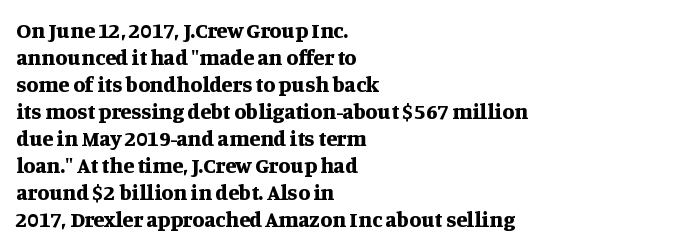
Q: Is the text bold? A: Yes.
Q: Is the text italic (slanted)? A: No, it is upright.
Q: Is the text underlined? A: No.
Q: How is the paragraph aligned? A: Left-aligned.
Q: Is the spacing between letters normal or unusually wide? A: Normal.
